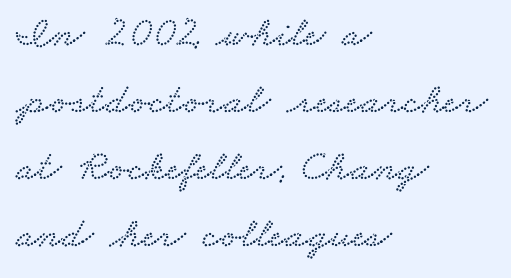
The image shows 43 px wide serif type; set left-aligned, normal line spacing (1.56x), normal letter spacing, not underlined; low stroke contrast and a small x-height.
